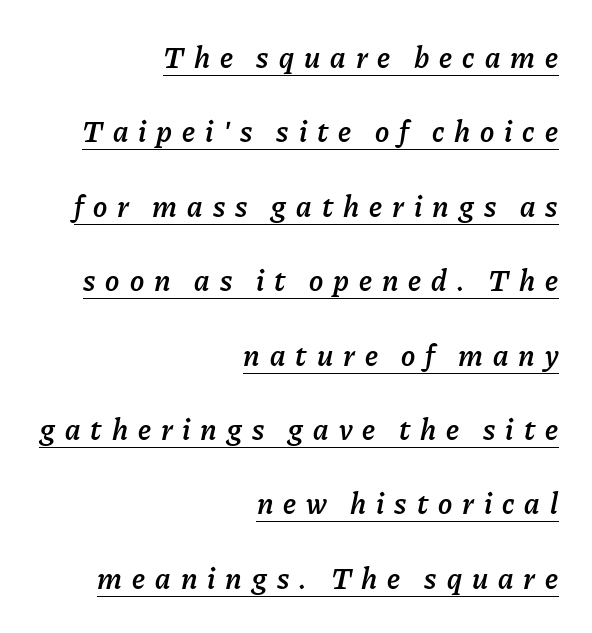
The image shows 30 px semibold type, italic (leaning right); set right-aligned, loose line spacing (2.48x), unusually wide letter spacing (+0.33 em), underlined; low stroke contrast and a medium x-height.
